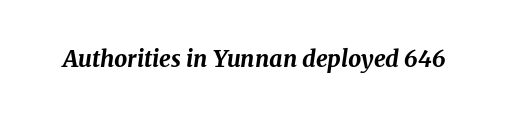
{"italic": "yes", "lean": "right", "slant_degrees": 8, "bold": "yes", "underline": "no", "letter_spacing": "normal", "letter_spacing_em": 0.0, "glyph_px": 23}
